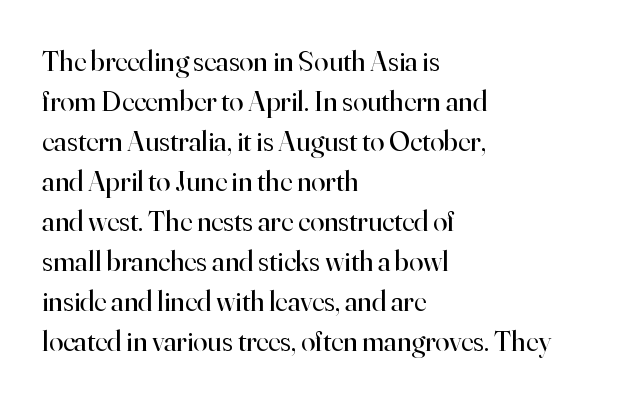
Q: Is the text bold? A: No.
Q: Is the text italic (slanted)? A: No, it is upright.
Q: Is the typeface a serif or a sans-serif typeface? A: Serif.
Q: Is the text underlined? A: No.
Q: How is the paragraph aligned? A: Left-aligned.
Q: Is the spacing between letters normal or unusually wide? A: Normal.
Q: Is the spacing between lines tight, normal or loose? A: Normal.
Q: Width (condensed, normal, or wide)? A: Normal.
Q: Stroke contrast? A: High.
Q: x-height? A: Small.
Q: Monospaced? A: No.
